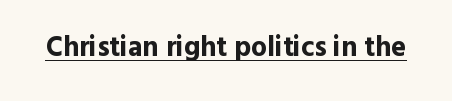
The image shows 28 px bold sans-serif type, upright; set normal letter spacing, underlined; a medium x-height.
